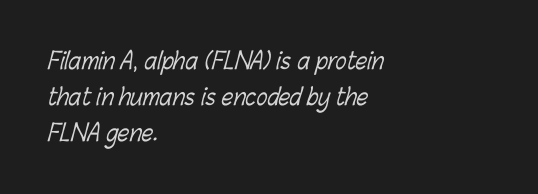
{"bold": "no", "underline": "no", "align": "left", "line_spacing": "normal", "line_spacing_ratio": 1.57, "letter_spacing": "normal", "letter_spacing_em": 0.0, "glyph_px": 23}
